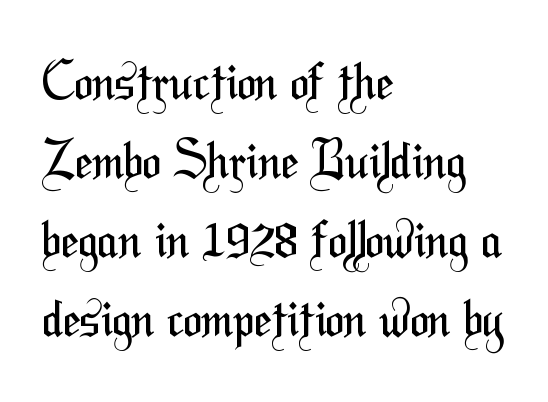
The image shows 50 px regular-weight, condensed sans-serif type; set left-aligned, normal line spacing (1.58x), normal letter spacing, not underlined; medium stroke contrast and a medium x-height.
